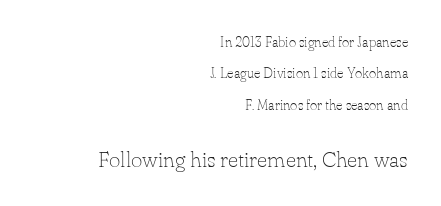
Q: Is the text bold? A: No.
Q: Is the text italic (slanted)? A: No, it is upright.
Q: Is the text underlined? A: No.
Q: How is the paragraph aligned? A: Right-aligned.
Q: Is the spacing between letters normal or unusually wide? A: Normal.
Q: Is the spacing between lines tight, normal or loose? A: Loose.
Q: Which block of text is set in a larger size, the first (top) or the second (bottom)? A: The second (bottom) one.
